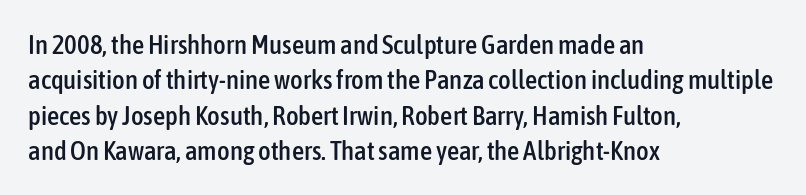
{"italic": "no", "underline": "no", "align": "left", "line_spacing": "normal", "line_spacing_ratio": 1.31, "letter_spacing": "normal", "letter_spacing_em": 0.0, "glyph_px": 27}
